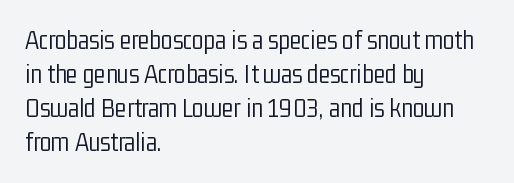
{"italic": "no", "bold": "no", "underline": "no", "align": "left", "line_spacing": "normal", "line_spacing_ratio": 1.26, "letter_spacing": "normal", "letter_spacing_em": 0.0, "glyph_px": 27}
